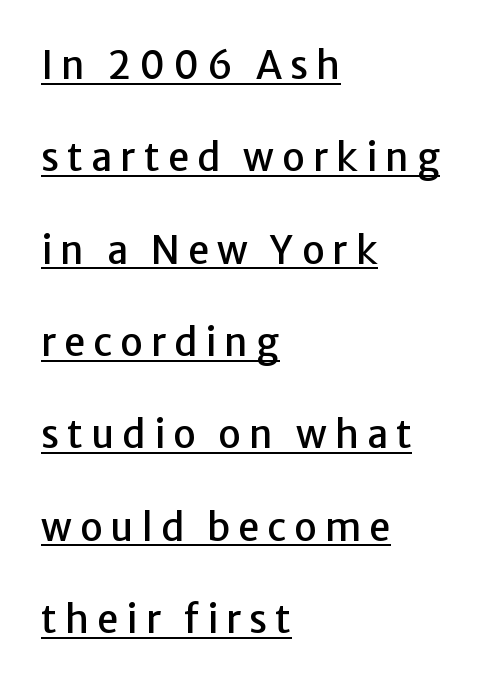
{"serif": "no", "italic": "no", "width": "normal", "stroke_contrast": "low", "x_height": "medium", "monospaced": "no", "underline": "yes", "align": "left", "line_spacing": "loose", "line_spacing_ratio": 2.43, "letter_spacing": "wide", "letter_spacing_em": 0.21, "glyph_px": 38}
